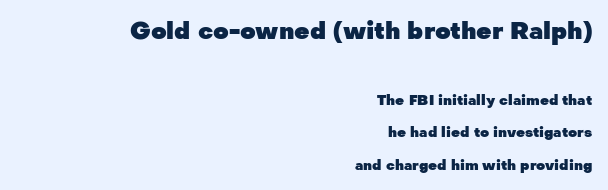
The image shows 24 px bold type, upright; set right-aligned, loose line spacing (2.32x), normal letter spacing, not underlined; the first (top) block is 1.71x larger.
